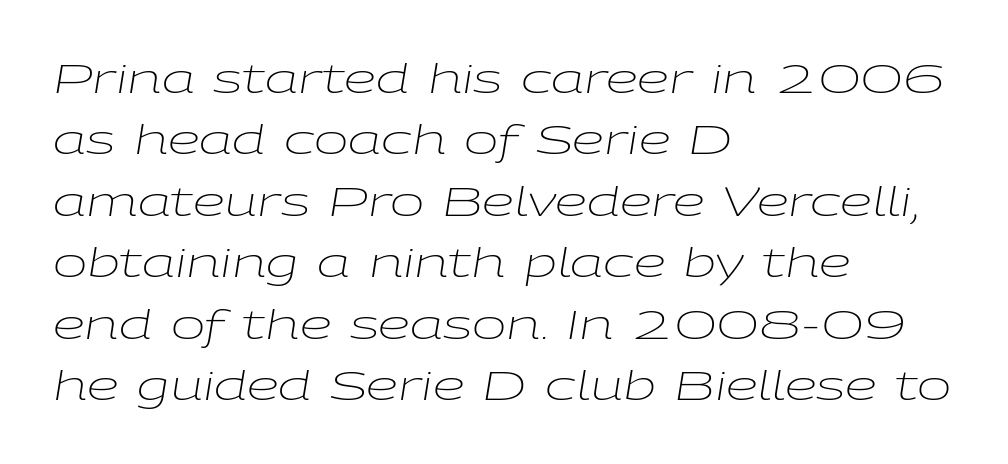
The image shows 41 px light, wide type, italic (leaning right); set left-aligned, normal line spacing (1.5x), normal letter spacing, not underlined; low stroke contrast and a medium x-height.
